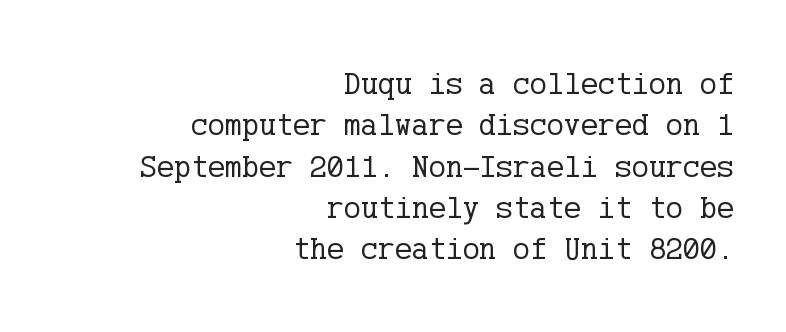
The image shows 32 px regular-weight serif type, upright; set right-aligned, normal line spacing (1.29x), normal letter spacing, not underlined; low stroke contrast and a medium x-height.
